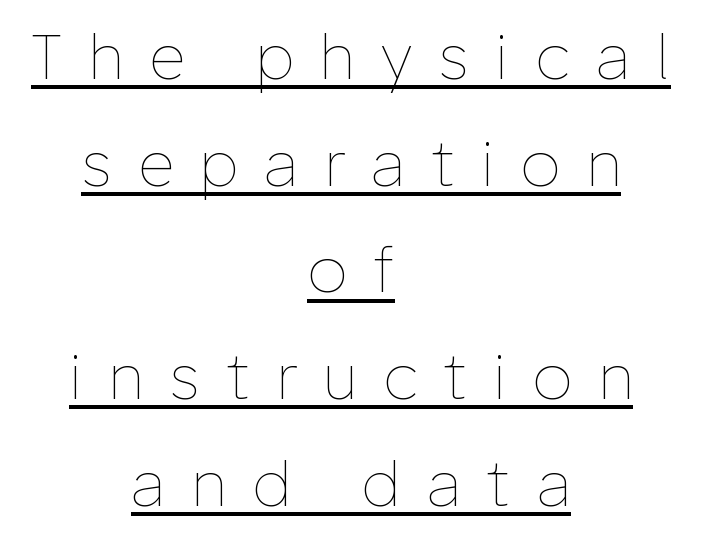
{"italic": "no", "bold": "no", "weight": "thin", "width": "normal", "stroke_contrast": "low", "x_height": "medium", "monospaced": "no", "underline": "yes", "align": "center", "line_spacing_ratio": 1.72, "letter_spacing": "wide", "letter_spacing_em": 0.44, "glyph_px": 62}
